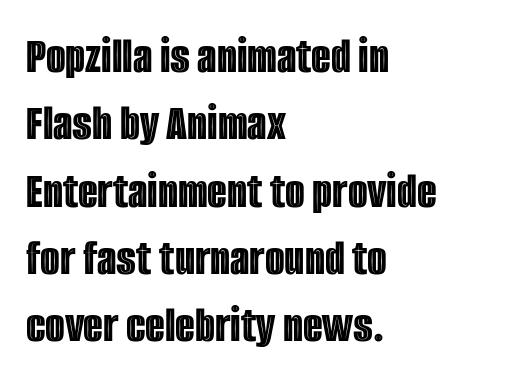
{"italic": "no", "width": "condensed", "x_height": "large", "monospaced": "no", "underline": "no", "align": "left", "line_spacing": "normal", "line_spacing_ratio": 1.32, "letter_spacing": "normal", "letter_spacing_em": 0.0, "glyph_px": 51}
